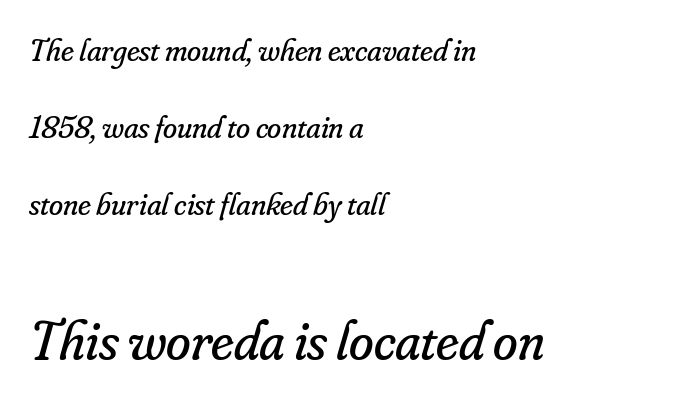
Q: Is the text bold? A: No.
Q: Is the text italic (slanted)? A: Yes, it leans right by about 16 degrees.
Q: Is the typeface a serif or a sans-serif typeface? A: Serif.
Q: Is the text underlined? A: No.
Q: How is the paragraph aligned? A: Left-aligned.
Q: Is the spacing between letters normal or unusually wide? A: Normal.
Q: Is the spacing between lines tight, normal or loose? A: Loose.
Q: Which block of text is set in a larger size, the first (top) or the second (bottom)? A: The second (bottom) one.
Q: Width (condensed, normal, or wide)? A: Normal.
Q: Stroke contrast? A: Low.
Q: x-height? A: Small.
Q: Monospaced? A: No.
